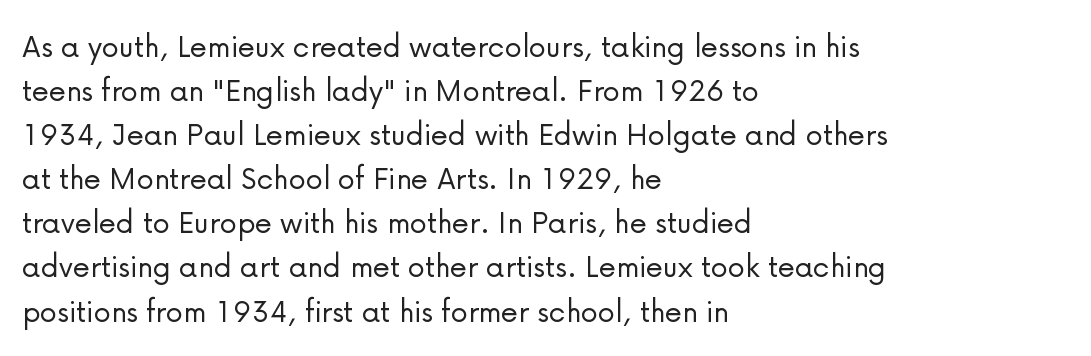
Q: Is the text bold? A: No.
Q: Is the text italic (slanted)? A: No, it is upright.
Q: Is the typeface a serif or a sans-serif typeface? A: Sans-serif.
Q: Is the text underlined? A: No.
Q: How is the paragraph aligned? A: Left-aligned.
Q: Is the spacing between letters normal or unusually wide? A: Normal.
Q: Is the spacing between lines tight, normal or loose? A: Normal.
Q: Width (condensed, normal, or wide)? A: Normal.
Q: Stroke contrast? A: Low.
Q: x-height? A: Medium.
Q: Monospaced? A: No.
